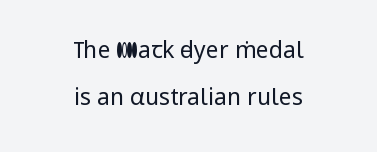
Italic? Not at all — the glyphs are vertical. Spacing between characters is what you'd get straight out of the box. Just letters on the line, the space beneath them empty. Does the copy run flush right? No — it is centered line by line.
